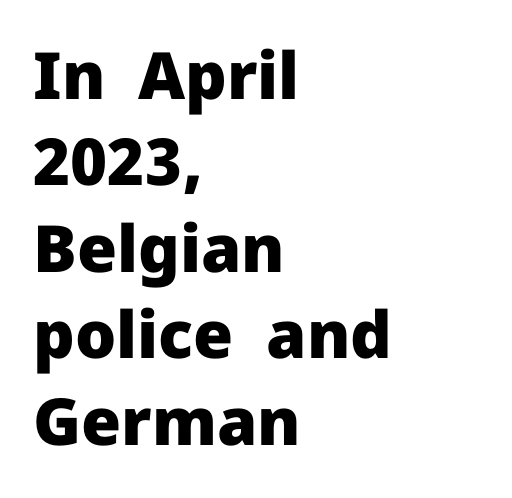
{"serif": "no", "italic": "no", "bold": "yes", "weight": "heavy", "width": "normal", "stroke_contrast": "low", "x_height": "medium", "monospaced": "no", "underline": "no", "align": "left", "line_spacing": "normal", "line_spacing_ratio": 1.33, "letter_spacing": "normal", "letter_spacing_em": 0.0, "glyph_px": 65}
